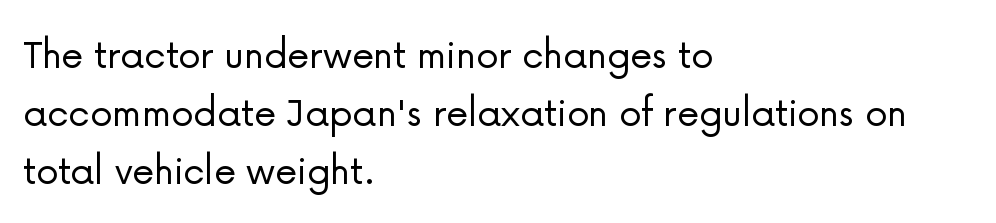
Upright lettering throughout. The face used here is a sans, in the tradition of grotesques and geometrics. A classic flush-left, rag-right setting is used for this passage. Heft: none added — not bold. The foot of each line stays bare and open. Character widths vary here, with narrow letters taking less room than wide ones.
